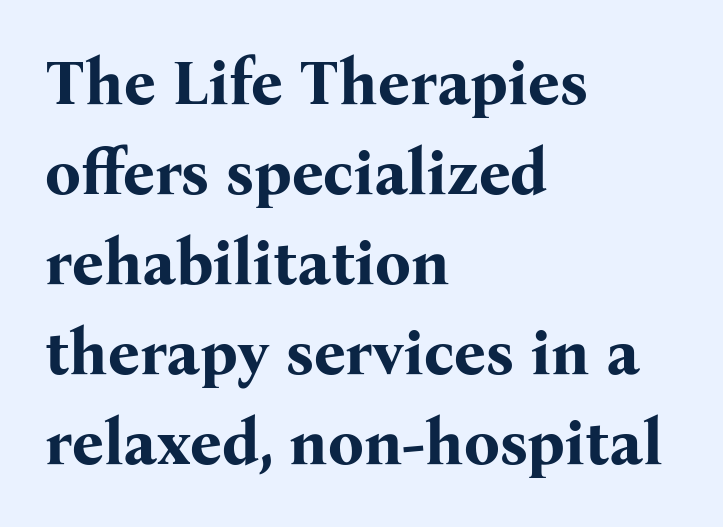
{"serif": "yes", "italic": "no", "bold": "yes", "weight": "bold", "width": "normal", "stroke_contrast": "medium", "x_height": "medium", "monospaced": "no", "underline": "no", "align": "left", "line_spacing": "normal", "line_spacing_ratio": 1.43, "letter_spacing": "normal", "letter_spacing_em": 0.0, "glyph_px": 63}
